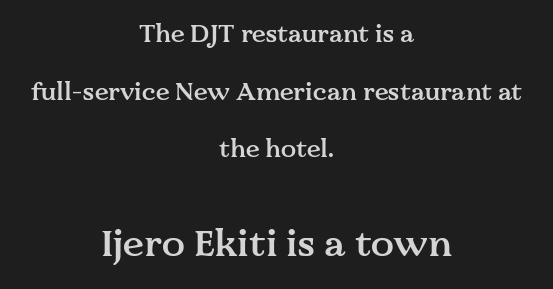
The lettering stays uniformly vertical, giving the passage a roman look. The passage shown stacks its lines with a broad gap. Spacing verdict: proportional, widths tailored to each character. The specimen omits any rule beneath the text block's lines.
